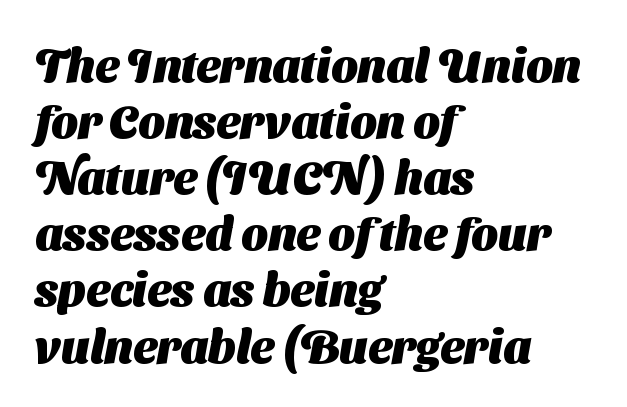
Q: Is the text bold? A: Yes.
Q: Is the typeface a serif or a sans-serif typeface? A: Sans-serif.
Q: Is the text underlined? A: No.
Q: How is the paragraph aligned? A: Left-aligned.
Q: Is the spacing between letters normal or unusually wide? A: Normal.
Q: Width (condensed, normal, or wide)? A: Normal.
Q: Stroke contrast? A: Medium.
Q: x-height? A: Medium.
Q: Monospaced? A: No.
